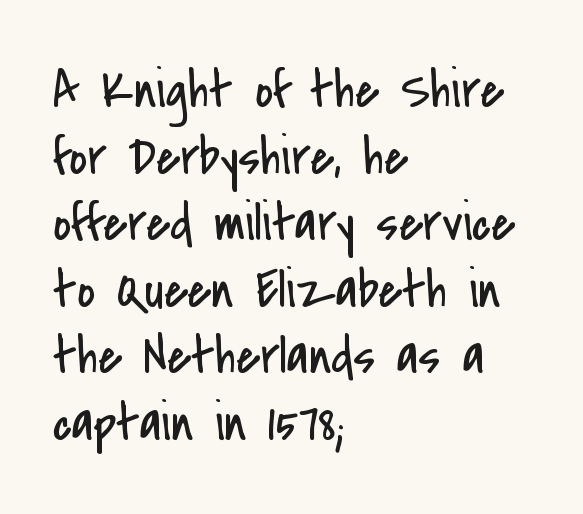
You can tell it's not italic because the verticals are truly vertical. Ink coverage per letter is moderate at most. I'd call this a sans setting — the letters go barefoot. Here the designer chose a conventional face with non-uniform glyph widths. This sample uses plain, unmodified letter spacing. The compositor pushed each line to the left boundary.
